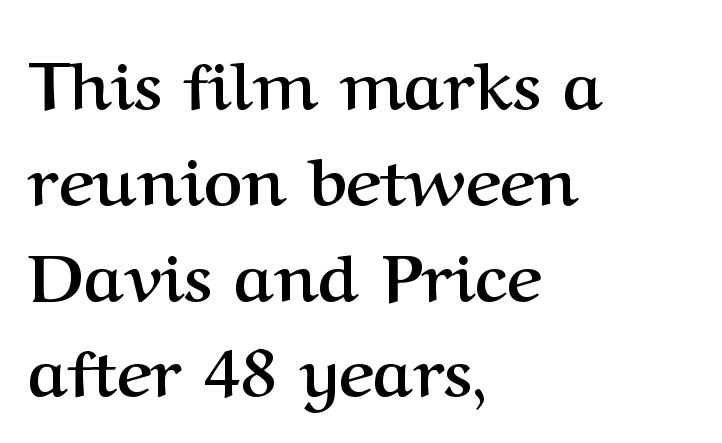
Q: Is the text bold? A: Yes.
Q: Is the text italic (slanted)? A: No, it is upright.
Q: Is the typeface a serif or a sans-serif typeface? A: Serif.
Q: Is the text underlined? A: No.
Q: How is the paragraph aligned? A: Left-aligned.
Q: Is the spacing between letters normal or unusually wide? A: Normal.
Q: Is the spacing between lines tight, normal or loose? A: Normal.
Q: Width (condensed, normal, or wide)? A: Normal.
Q: Stroke contrast? A: Medium.
Q: x-height? A: Medium.
Q: Monospaced? A: No.
